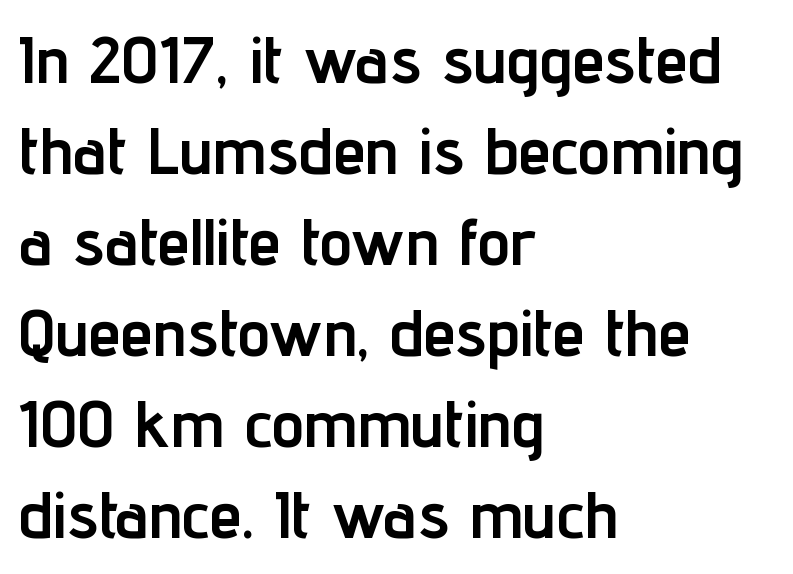
The image shows 66 px semibold, condensed sans-serif type, upright; set left-aligned, normal line spacing (1.38x), normal letter spacing, not underlined; low stroke contrast and a medium x-height.
